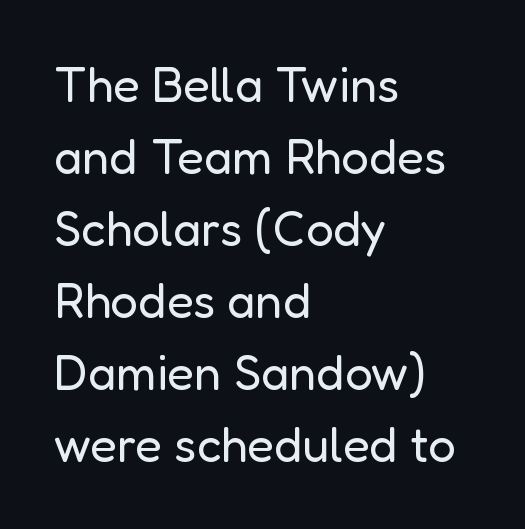
The image shows 49 px regular-weight sans-serif type, upright; set left-aligned, normal line spacing (1.47x), normal letter spacing, not underlined; low stroke contrast and a medium x-height.
